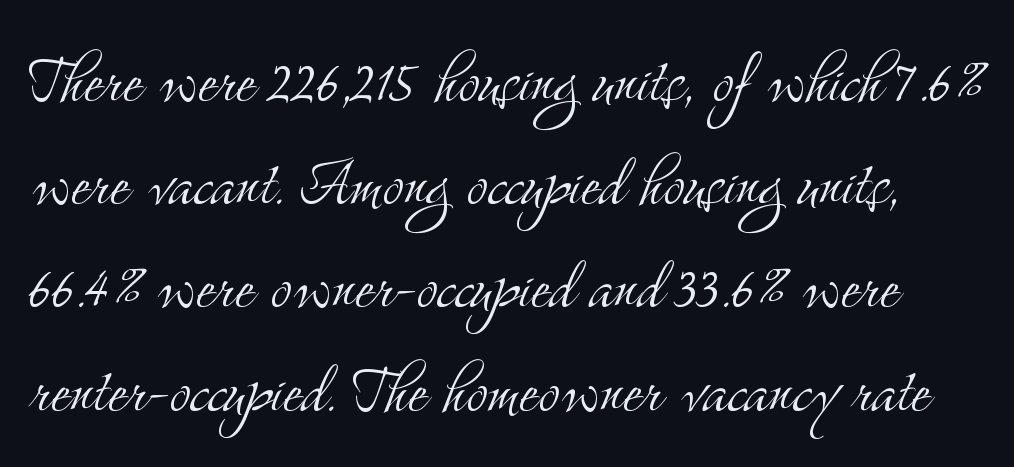
{"serif": "yes", "bold": "no", "weight": "light", "width": "condensed", "stroke_contrast": "medium", "x_height": "small", "monospaced": "no", "underline": "no", "line_spacing": "normal", "line_spacing_ratio": 1.29, "letter_spacing": "normal", "letter_spacing_em": 0.0, "glyph_px": 80}
